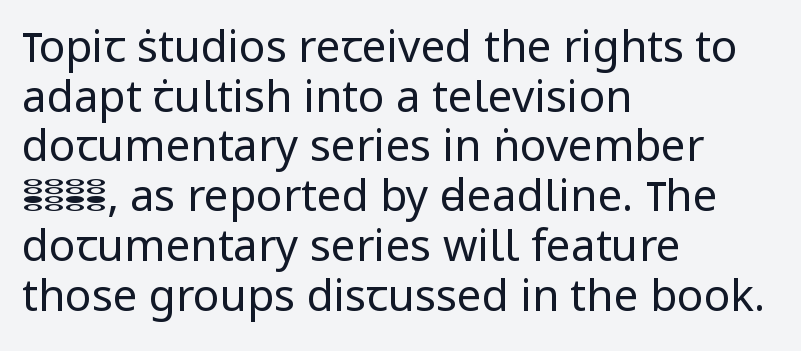
The image shows 44 px regular-weight sans-serif type, upright; set left-aligned, tight line spacing (1.13x), normal letter spacing, not underlined; low stroke contrast and a medium x-height.
